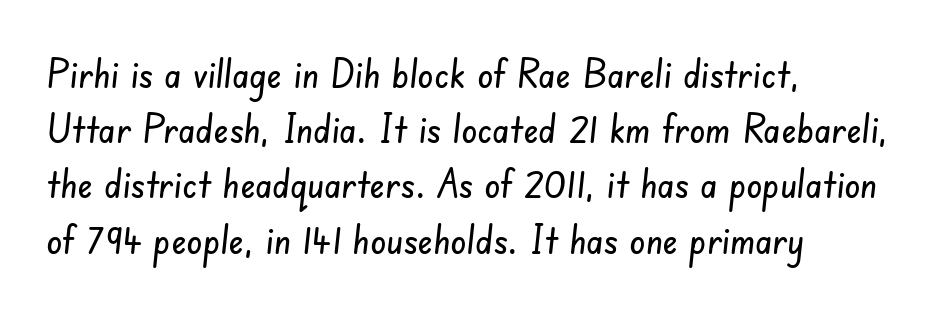
Here the designer chose a conventional face with non-uniform glyph widths. The gap between lines stays unmarked. The horizontal fit of the characters is conventional and even. Serif or sans? Sans — the stroke terminals are bare. A normal amount of white space separates one row of letters from the next. These lines stack with their left ends in a neat column.
